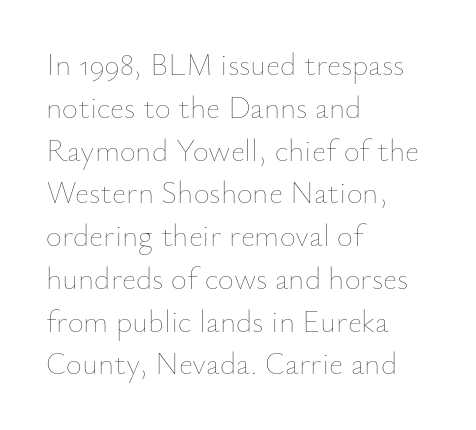
The line texture is even and compact thanks to regular tracking. Stem width sits at or under what a default text font uses. Compared with a centered layout, this one pins lines to the left instead. Vertical strokes here are truly vertical. You could not count columns in this text — the font is proportionally spaced.
